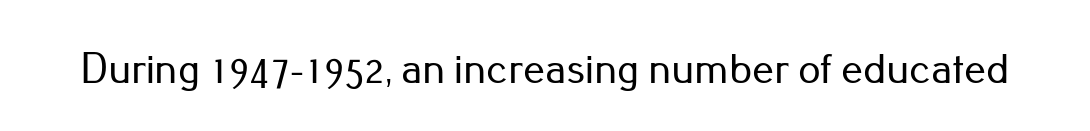
A typesetter would call this zero additional tracking. Any mark beneath the type? The region is blank. The type family on display is of the sans-serif kind. Looks like regular typesetting: each glyph gets only the width it needs. You can tell it's not italic because the verticals are truly vertical.
